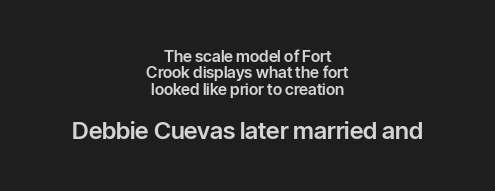
{"italic": "no", "underline": "no", "align": "center", "line_spacing": "tight", "line_spacing_ratio": 1.03, "letter_spacing": "normal", "letter_spacing_em": 0.0, "larger_block": "second", "size_ratio": 1.5, "glyph_px": 24}
